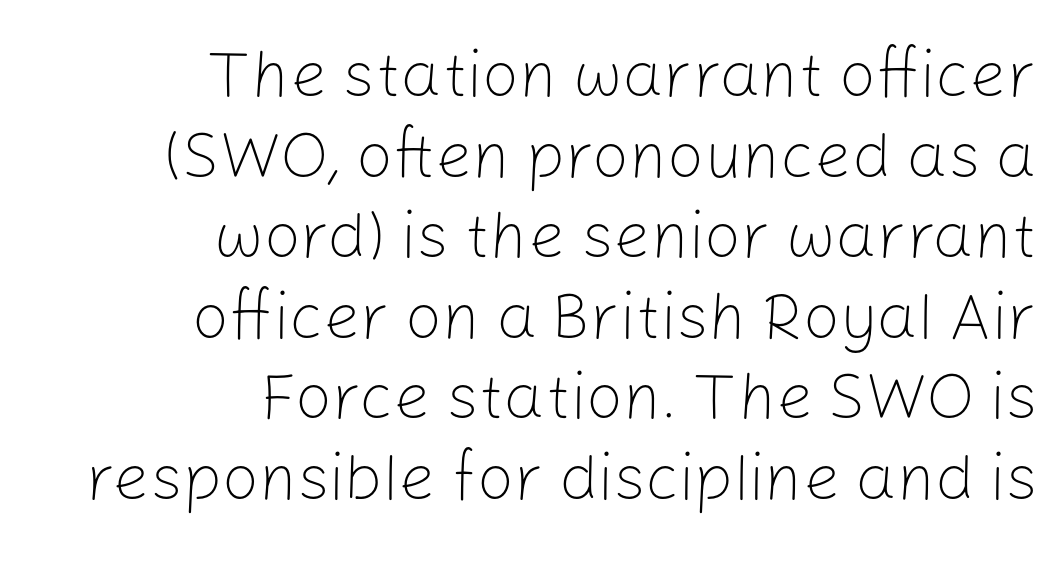
The image shows 65 px light sans-serif type, upright; set right-aligned, line spacing 1.24x, normal letter spacing, not underlined; low stroke contrast and a medium x-height.
